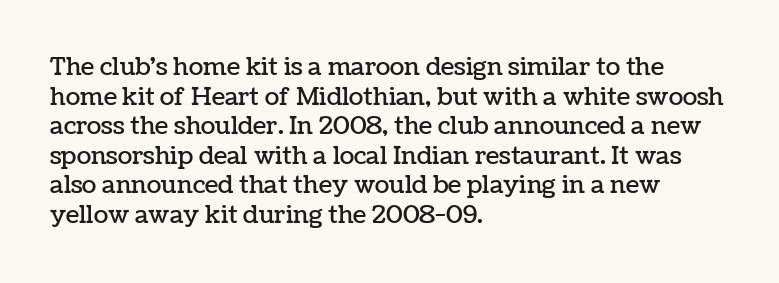
Q: Is the text italic (slanted)? A: No, it is upright.
Q: Is the text underlined? A: No.
Q: How is the paragraph aligned? A: Left-aligned.
Q: Is the spacing between letters normal or unusually wide? A: Normal.
